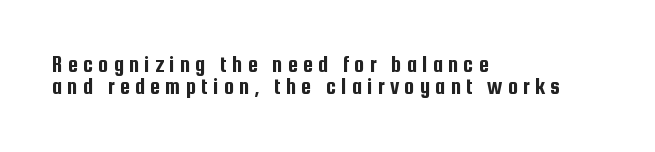
The image shows 23 px text type, upright; set left-aligned, tight line spacing (0.97x), unusually wide letter spacing (+0.22 em), not underlined.
